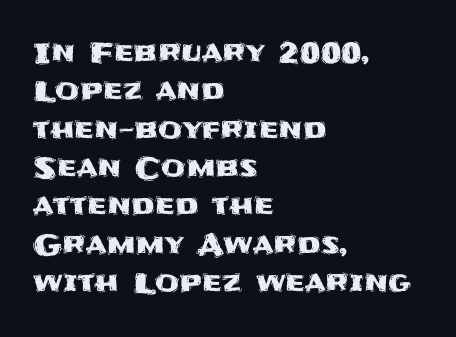
Does the copy run flush right? No — it runs flush left. Tracking value appears to be zero — textbook default spacing. Is there any slant? The stems are plumb. Students, observe: this is what conventionally led text looks like. Descender tails drop into unmarked territory.
